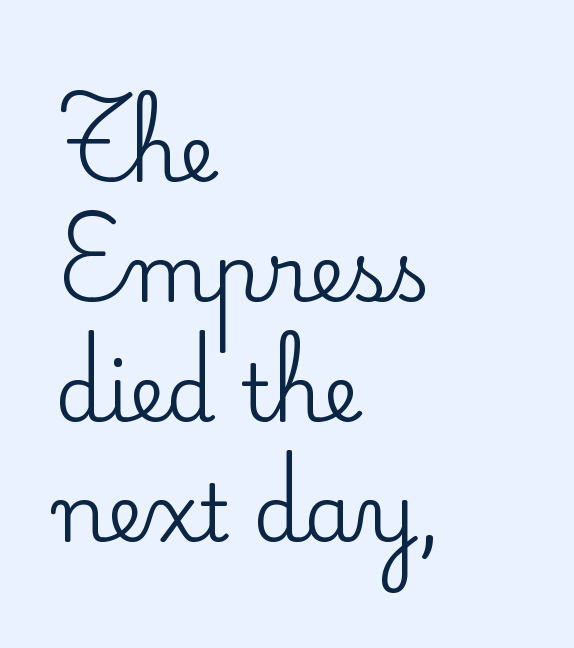
Q: Is the text italic (slanted)? A: No, it is upright.
Q: Is the typeface a serif or a sans-serif typeface? A: Serif.
Q: Is the text underlined? A: No.
Q: How is the paragraph aligned? A: Left-aligned.
Q: Is the spacing between letters normal or unusually wide? A: Normal.
Q: Is the spacing between lines tight, normal or loose? A: Normal.
Q: Width (condensed, normal, or wide)? A: Normal.
Q: Stroke contrast? A: Low.
Q: x-height? A: Small.
Q: Monospaced? A: No.
